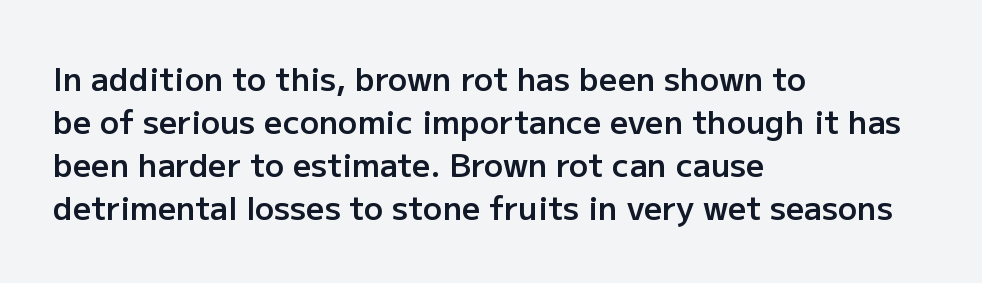
Q: Is the text bold? A: Semi-bold.
Q: Is the text italic (slanted)? A: No, it is upright.
Q: Is the typeface a serif or a sans-serif typeface? A: Sans-serif.
Q: Is the text underlined? A: No.
Q: How is the paragraph aligned? A: Left-aligned.
Q: Is the spacing between letters normal or unusually wide? A: Normal.
Q: Is the spacing between lines tight, normal or loose? A: Normal.
Q: Width (condensed, normal, or wide)? A: Normal.
Q: Stroke contrast? A: Low.
Q: x-height? A: Medium.
Q: Monospaced? A: No.
